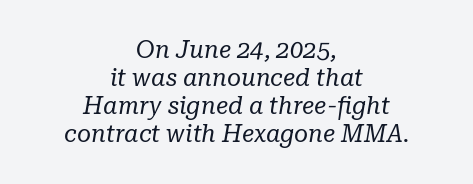
The image shows 24 px text type, italic (leaning right); set centered, line spacing 1.17x, normal letter spacing, not underlined.
